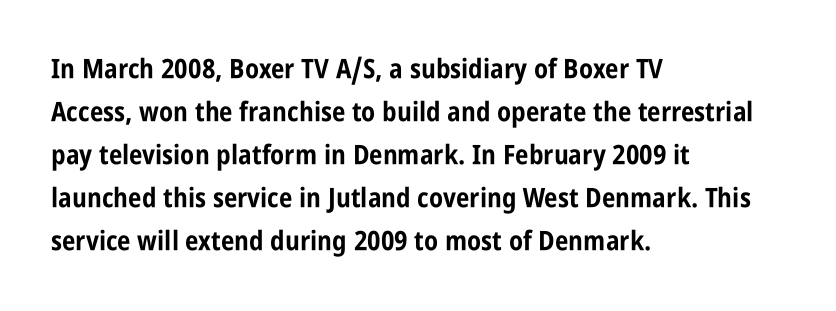
Q: Is the text bold? A: Yes.
Q: Is the text italic (slanted)? A: No, it is upright.
Q: Is the text underlined? A: No.
Q: How is the paragraph aligned? A: Left-aligned.
Q: Is the spacing between letters normal or unusually wide? A: Normal.
Q: Is the spacing between lines tight, normal or loose? A: Normal.
